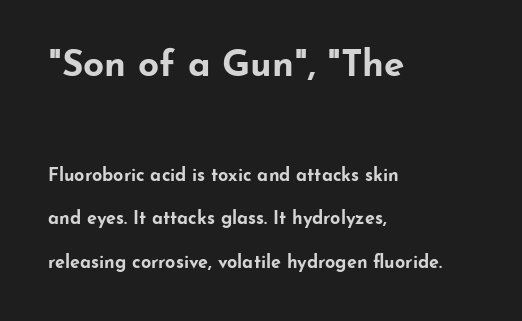
{"serif": "no", "italic": "no", "bold": "yes", "weight": "bold", "width": "wide", "stroke_contrast": "low", "x_height": "small", "monospaced": "no", "underline": "no", "align": "left", "line_spacing": "loose", "line_spacing_ratio": 2.41, "letter_spacing": "normal", "letter_spacing_em": 0.0, "larger_block": "first", "size_ratio": 2.06, "glyph_px": 37}
